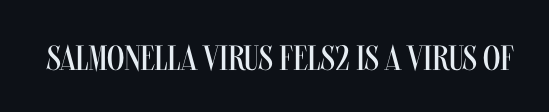
{"serif": "no", "italic": "no", "bold": "no", "weight": "regular", "width": "condensed", "stroke_contrast": "medium", "x_height": "large", "monospaced": "no", "underline": "no", "letter_spacing": "normal", "letter_spacing_em": 0.0, "glyph_px": 35}
